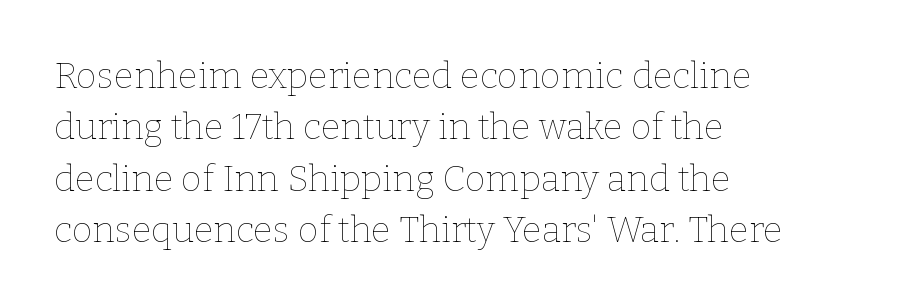
{"italic": "no", "bold": "no", "weight": "thin", "width": "normal", "stroke_contrast": "low", "x_height": "medium", "monospaced": "no", "underline": "no", "align": "left", "line_spacing": "normal", "line_spacing_ratio": 1.43, "letter_spacing": "normal", "letter_spacing_em": 0.0, "glyph_px": 36}
